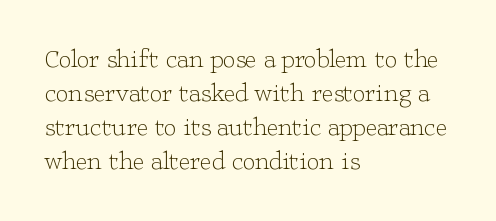
Q: Is the text bold? A: No.
Q: Is the text italic (slanted)? A: No, it is upright.
Q: Is the text underlined? A: No.
Q: How is the paragraph aligned? A: Left-aligned.
Q: Is the spacing between letters normal or unusually wide? A: Normal.
Q: Is the spacing between lines tight, normal or loose? A: Normal.
